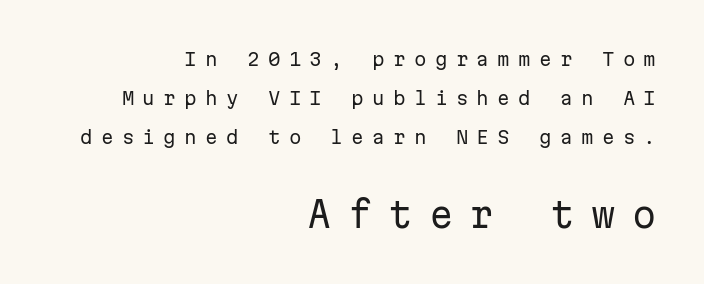
The image shows 35 px regular-weight sans-serif type, upright, monospaced; set right-aligned, loose line spacing (2.17x), unusually wide letter spacing (+0.46 em), not underlined; the second (bottom) block is 1.94x larger; low stroke contrast and a medium x-height.
